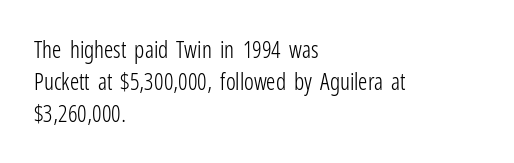
The image shows 23 px text type, upright; set left-aligned, normal line spacing (1.39x), normal letter spacing, not underlined.
